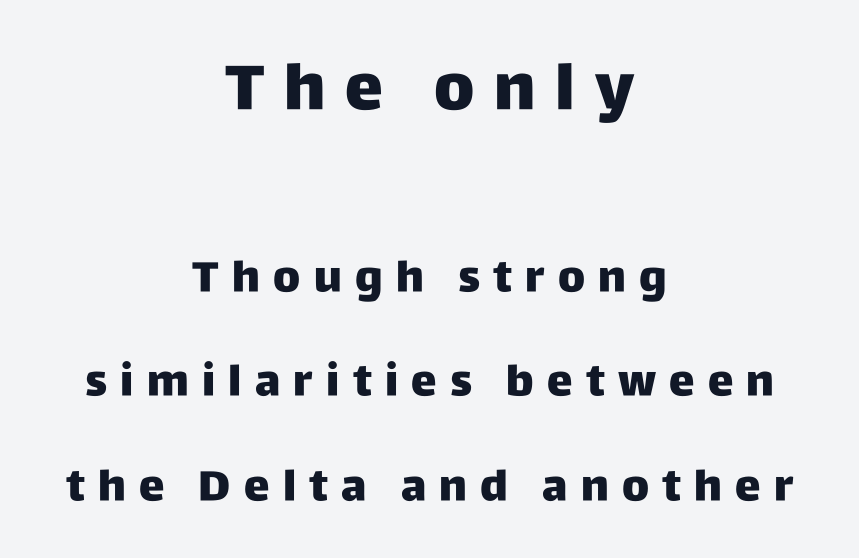
{"serif": "no", "italic": "no", "bold": "yes", "weight": "heavy", "width": "normal", "stroke_contrast": "low", "x_height": "large", "monospaced": "no", "underline": "no", "align": "center", "line_spacing": "loose", "line_spacing_ratio": 2.43, "letter_spacing": "wide", "letter_spacing_em": 0.31, "larger_block": "first", "size_ratio": 1.49, "glyph_px": 64}
